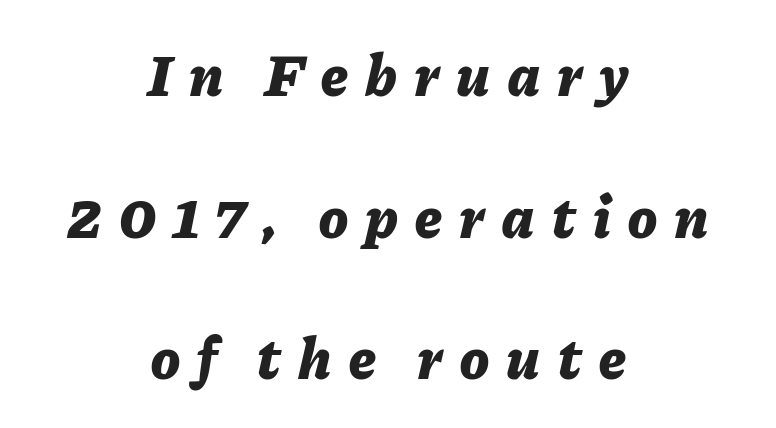
The image shows 60 px bold type, italic (leaning right); set centered, loose line spacing (2.36x), unusually wide letter spacing (+0.29 em), not underlined; low stroke contrast and a medium x-height.
